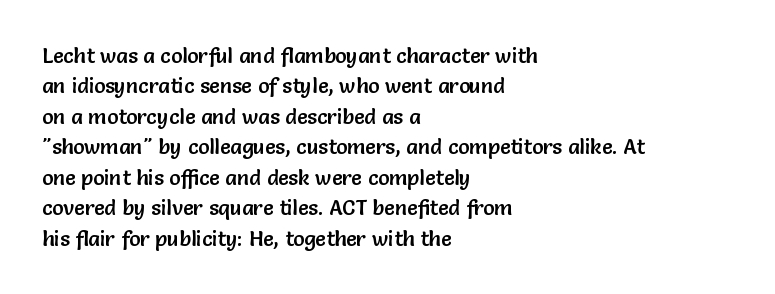
A bare baseline throughout the passage. This rendering uses left alignment, leaving the right contour irregular. Vertical strokes here are truly vertical. Glyph-to-glyph distance matches everyday printed text. If you measured baseline to baseline, you'd find a middling distance.
